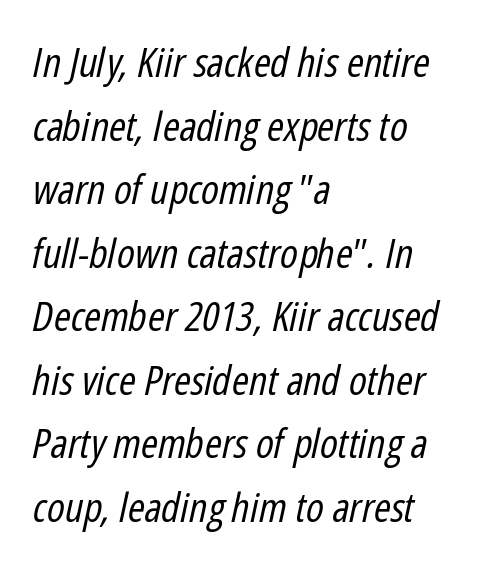
{"italic": "yes", "lean": "right", "slant_degrees": 12, "bold": "no", "weight": "regular", "width": "condensed", "stroke_contrast": "low", "x_height": "medium", "monospaced": "no", "underline": "no", "align": "left", "line_spacing": "normal", "line_spacing_ratio": 1.55, "letter_spacing": "normal", "letter_spacing_em": 0.0, "glyph_px": 41}
